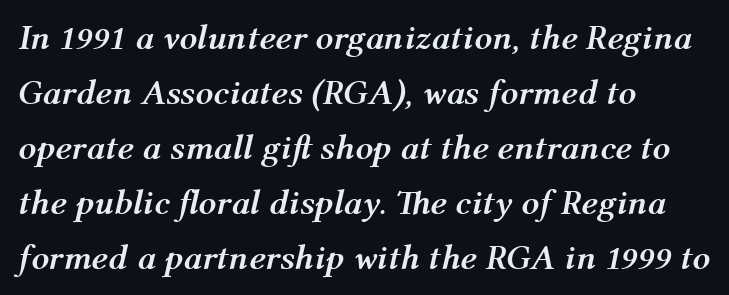
Q: Is the text bold? A: Yes.
Q: Is the text italic (slanted)? A: Yes, it leans right by about 12 degrees.
Q: Is the text underlined? A: No.
Q: How is the paragraph aligned? A: Left-aligned.
Q: Is the spacing between letters normal or unusually wide? A: Normal.
Q: Is the spacing between lines tight, normal or loose? A: Normal.
Q: Width (condensed, normal, or wide)? A: Normal.
Q: Stroke contrast? A: Medium.
Q: x-height? A: Medium.
Q: Monospaced? A: No.
